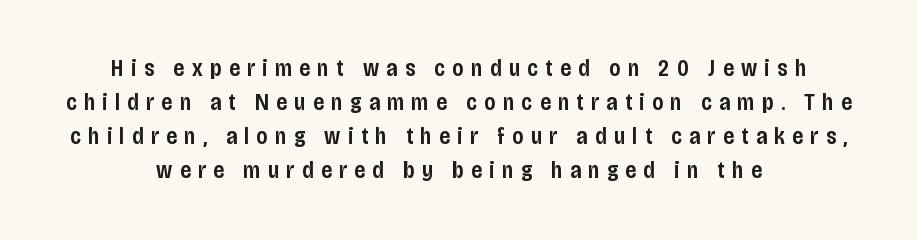
The image shows 23 px text type, upright; set centered, normal line spacing (1.48x), unusually wide letter spacing (+0.33 em), not underlined.
